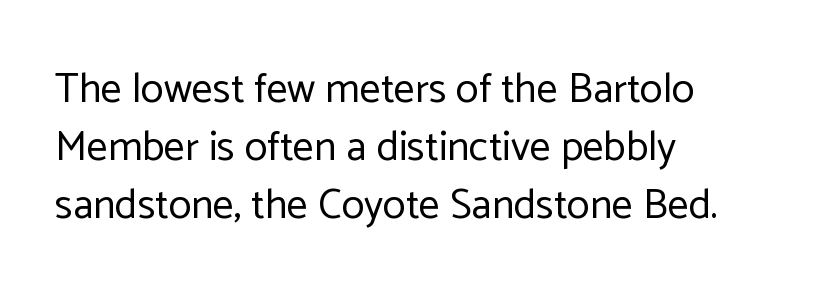
{"serif": "no", "italic": "no", "bold": "no", "weight": "regular", "width": "normal", "stroke_contrast": "low", "x_height": "medium", "monospaced": "no", "underline": "no", "align": "left", "line_spacing": "normal", "line_spacing_ratio": 1.38, "letter_spacing": "normal", "letter_spacing_em": 0.0, "glyph_px": 42}
